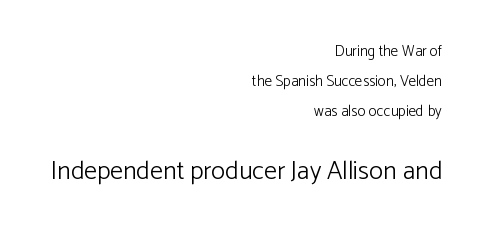
Baseline-to-baseline distance is far greater than the letter height. When letters stand straight like this, we call the style roman or upright. Is the block centered? No — it sits flush against the right margin. What stands out about the letter spacing? Nothing — it is the standard amount. The font sits on the lighter half of the weight spectrum, regular included. Size hierarchy here favors the trailing block over the leading one.
